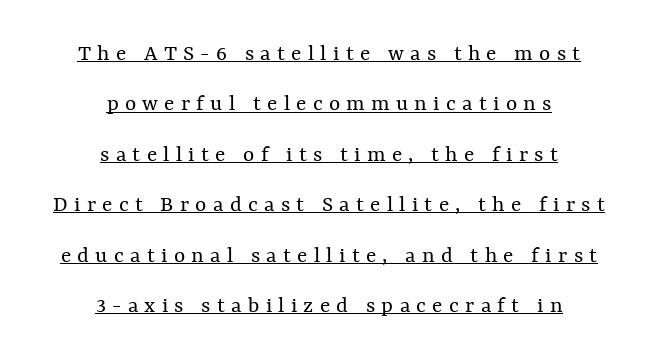
{"italic": "no", "bold": "no", "underline": "yes", "align": "center", "line_spacing": "loose", "line_spacing_ratio": 2.1, "letter_spacing": "wide", "letter_spacing_em": 0.26, "glyph_px": 24}
